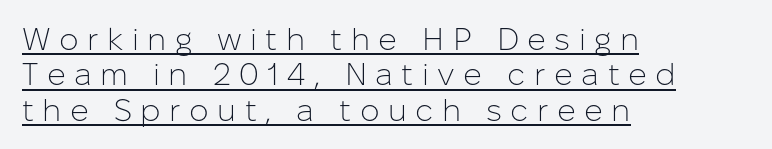
The image shows 31 px light sans-serif type, upright; set left-aligned, tight line spacing (1.14x), unusually wide letter spacing (+0.27 em), underlined; low stroke contrast and a medium x-height.
